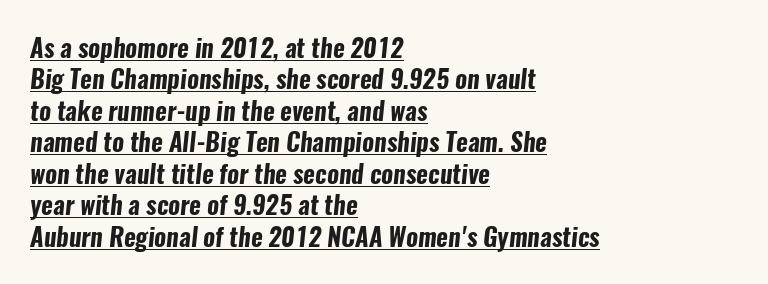
The image shows 25 px bold type; set left-aligned, normal line spacing (1.26x), normal letter spacing, underlined.
